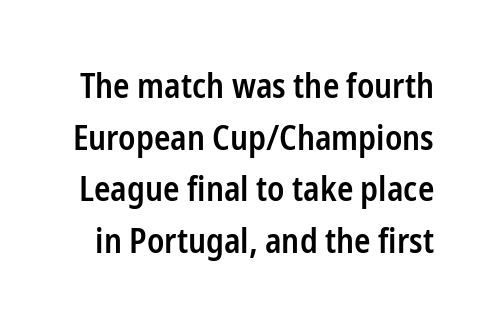
{"serif": "no", "italic": "no", "bold": "semi", "weight": "semibold", "width": "condensed", "stroke_contrast": "low", "x_height": "medium", "monospaced": "no", "underline": "no", "line_spacing": "normal", "line_spacing_ratio": 1.52, "letter_spacing": "normal", "letter_spacing_em": 0.0, "glyph_px": 34}
